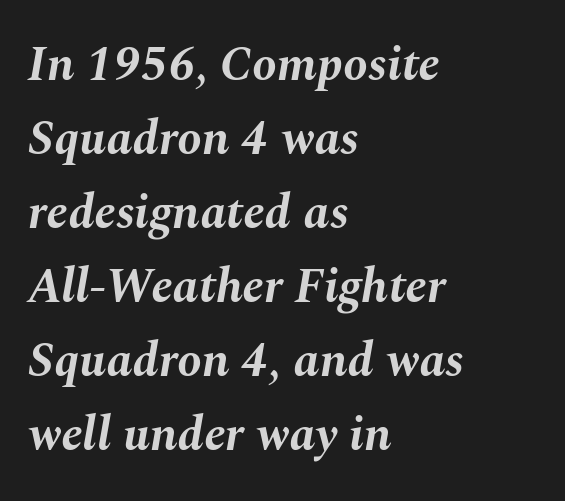
Each row of text sits above clean, open space. Emphasis-style slanted type is in use. A full-strength bold gives these letters their thick strokes. Character widths vary here, with narrow letters taking less room than wide ones.
